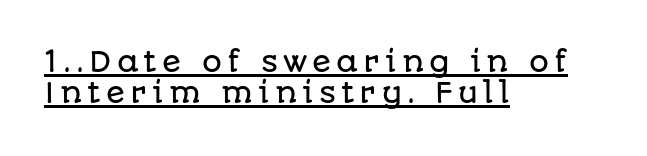
Q: Is the text italic (slanted)? A: No, it is upright.
Q: Is the typeface a serif or a sans-serif typeface? A: Sans-serif.
Q: Is the text underlined? A: Yes.
Q: How is the paragraph aligned? A: Left-aligned.
Q: Is the spacing between lines tight, normal or loose? A: Tight.
Q: Width (condensed, normal, or wide)? A: Normal.
Q: Stroke contrast? A: Low.
Q: x-height? A: Large.
Q: Monospaced? A: No.
